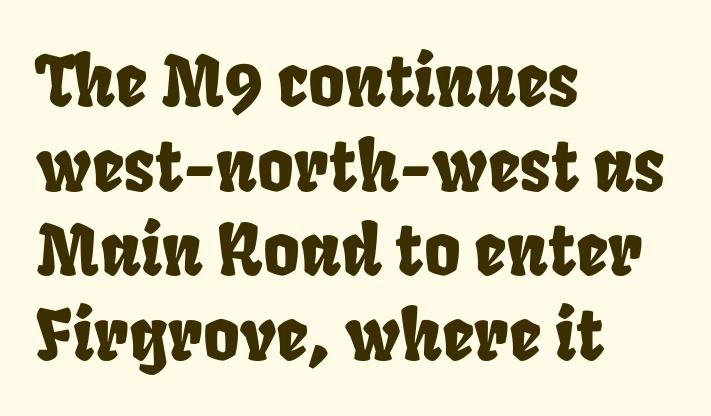
The image shows 70 px condensed sans-serif type; set left-aligned, line spacing 1.21x, normal letter spacing, not underlined; low stroke contrast and a large x-height.
